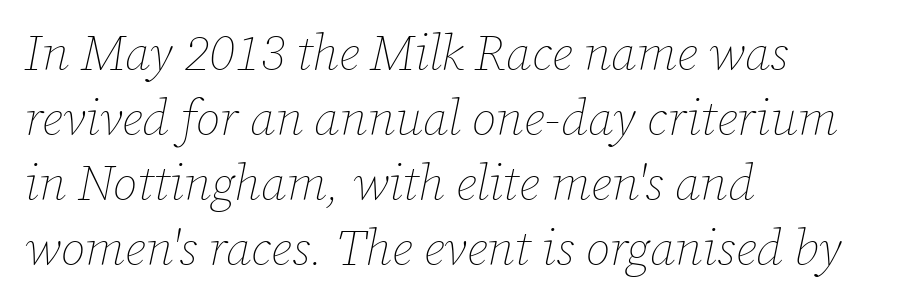
Bare-footed words on every line. No extra tracking has been applied to these lines. Compared with ordinary roman type, these characters are visibly tilted. The face used here is proportionally spaced, like ordinary book or web type.
